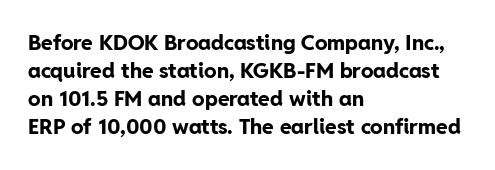
Q: Is the text bold? A: Yes.
Q: Is the text italic (slanted)? A: No, it is upright.
Q: Is the text underlined? A: No.
Q: How is the paragraph aligned? A: Left-aligned.
Q: Is the spacing between letters normal or unusually wide? A: Normal.
Q: Is the spacing between lines tight, normal or loose? A: Normal.
